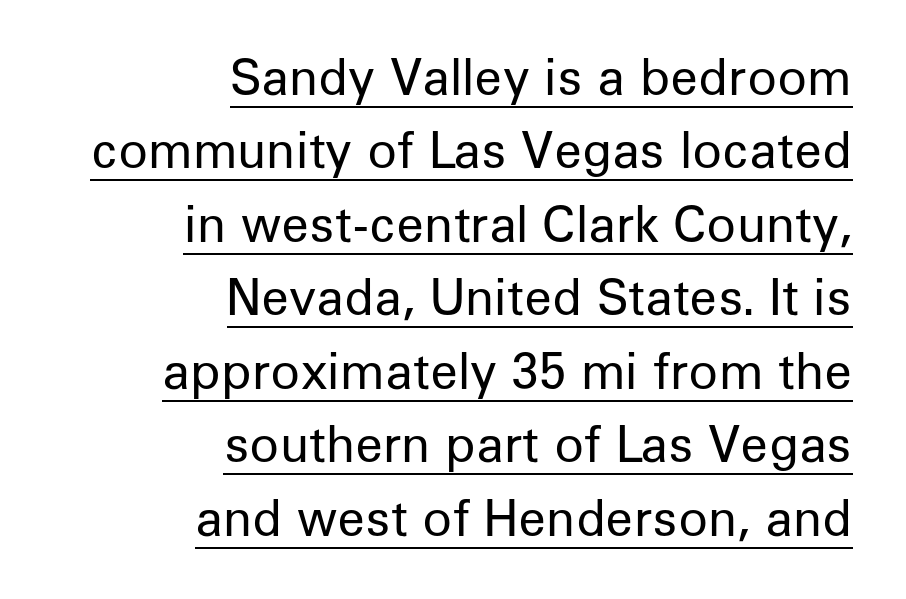
Short and long lines alike share a common ending point at right. Posture: upright roman. Beneath each row of characters lies a ruled line. Bold? No — there's no thickening of the strokes. Students, note that the glyphs here touch the page at normal intervals. The line-height multiplier appears to be the usual default.
